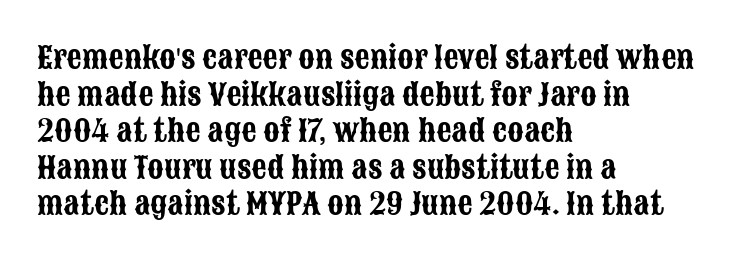
The image shows 30 px condensed sans-serif type, upright; set left-aligned, line spacing 1.22x, normal letter spacing, not underlined; low stroke contrast and a large x-height.
